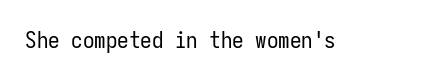
The image shows 23 px text type, upright; set normal letter spacing, not underlined.
